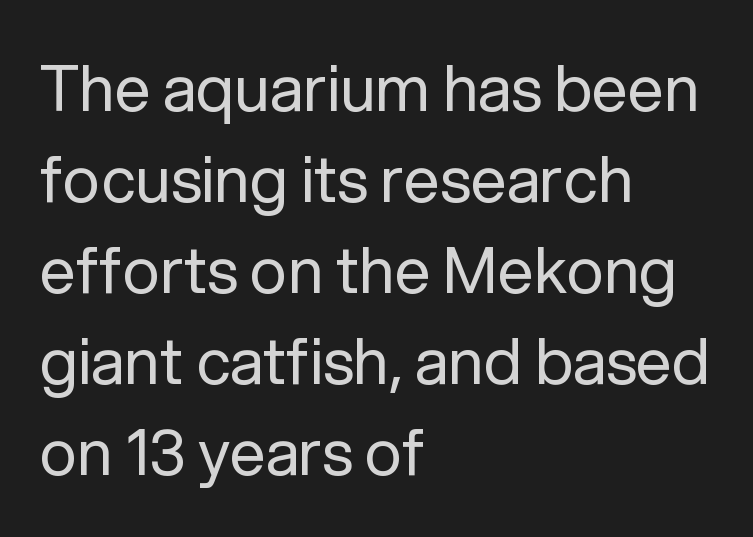
{"serif": "no", "italic": "no", "bold": "no", "weight": "regular", "width": "normal", "stroke_contrast": "low", "x_height": "medium", "monospaced": "no", "underline": "no", "align": "left", "line_spacing": "normal", "line_spacing_ratio": 1.42, "letter_spacing": "normal", "letter_spacing_em": 0.0, "glyph_px": 64}
